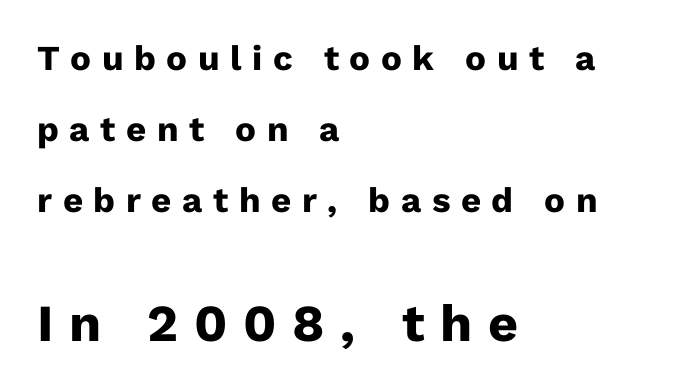
Characters follow at a spacing far wider than the type designer built in. Clear beneath every line of the passage. The passage shown is typed in a proportional face where columns would drift. In terms of leading, this rendering errs on the spacious side. Chunky letters — that's bold for sure.
